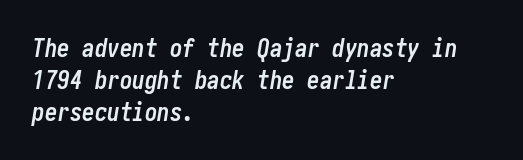
Q: Is the text bold? A: Yes.
Q: Is the text italic (slanted)? A: Yes, it leans right by about 10 degrees.
Q: Is the text underlined? A: No.
Q: How is the paragraph aligned? A: Left-aligned.
Q: Is the spacing between letters normal or unusually wide? A: Normal.
Q: Is the spacing between lines tight, normal or loose? A: Normal.
